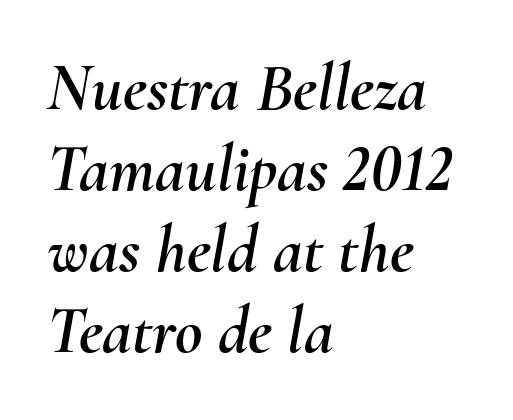
Q: Is the text italic (slanted)? A: Yes, it leans right by about 10 degrees.
Q: Is the text underlined? A: No.
Q: How is the paragraph aligned? A: Left-aligned.
Q: Is the spacing between letters normal or unusually wide? A: Normal.
Q: Width (condensed, normal, or wide)? A: Normal.
Q: Stroke contrast? A: Medium.
Q: x-height? A: Small.
Q: Monospaced? A: No.
